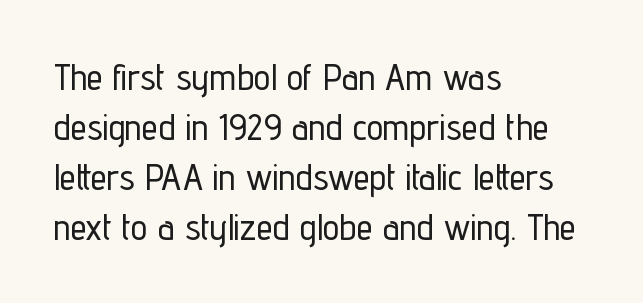
{"serif": "no", "italic": "no", "width": "condensed", "stroke_contrast": "low", "x_height": "medium", "monospaced": "no", "underline": "no", "align": "left", "line_spacing": "normal", "line_spacing_ratio": 1.35, "letter_spacing": "normal", "letter_spacing_em": 0.0, "glyph_px": 37}
